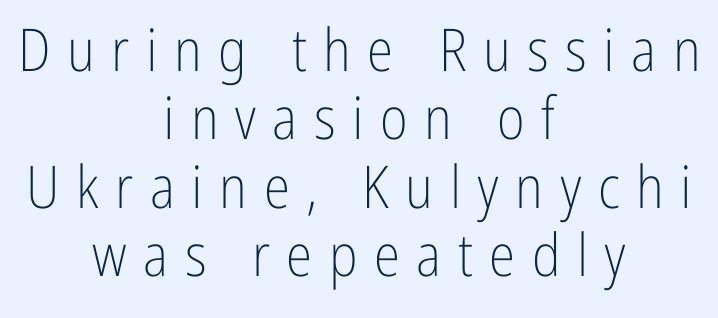
The image shows 59 px light, condensed sans-serif type, upright; set centered, line spacing 1.16x, unusually wide letter spacing (+0.28 em), not underlined; low stroke contrast and a medium x-height.
